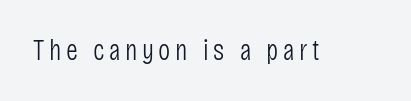
The image shows 29 px light, condensed sans-serif type, upright; set not underlined; low stroke contrast and a large x-height.
